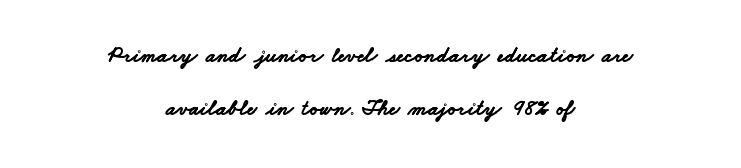
{"bold": "yes", "underline": "no", "align": "center", "line_spacing": "loose", "line_spacing_ratio": 2.39, "letter_spacing": "normal", "letter_spacing_em": 0.0, "glyph_px": 22}
